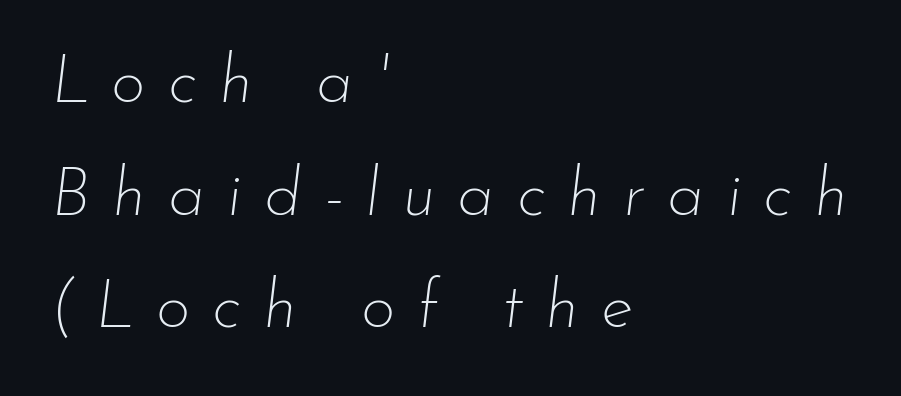
Q: Is the text bold? A: No.
Q: Is the text italic (slanted)? A: Yes, it leans right by about 7 degrees.
Q: Is the text underlined? A: No.
Q: How is the paragraph aligned? A: Left-aligned.
Q: Is the spacing between letters normal or unusually wide? A: Unusually wide.
Q: Is the spacing between lines tight, normal or loose? A: Normal.
Q: Width (condensed, normal, or wide)? A: Normal.
Q: Stroke contrast? A: Low.
Q: x-height? A: Small.
Q: Monospaced? A: No.
